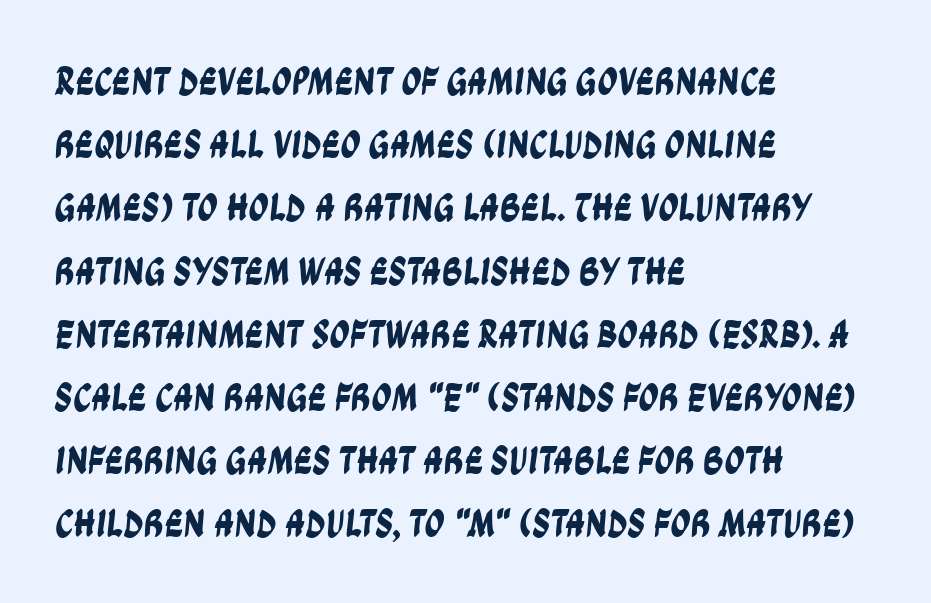
Q: Is the typeface a serif or a sans-serif typeface? A: Sans-serif.
Q: Is the text underlined? A: No.
Q: How is the paragraph aligned? A: Left-aligned.
Q: Is the spacing between letters normal or unusually wide? A: Normal.
Q: Is the spacing between lines tight, normal or loose? A: Normal.
Q: Width (condensed, normal, or wide)? A: Condensed.
Q: Stroke contrast? A: Low.
Q: x-height? A: Large.
Q: Monospaced? A: No.
